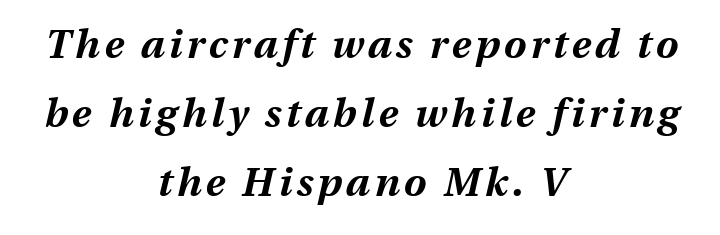
Q: Is the text bold? A: Yes.
Q: Is the text italic (slanted)? A: Yes, it leans right by about 13 degrees.
Q: Is the text underlined? A: No.
Q: How is the paragraph aligned? A: Centered.
Q: Width (condensed, normal, or wide)? A: Normal.
Q: Stroke contrast? A: Medium.
Q: x-height? A: Medium.
Q: Monospaced? A: No.
